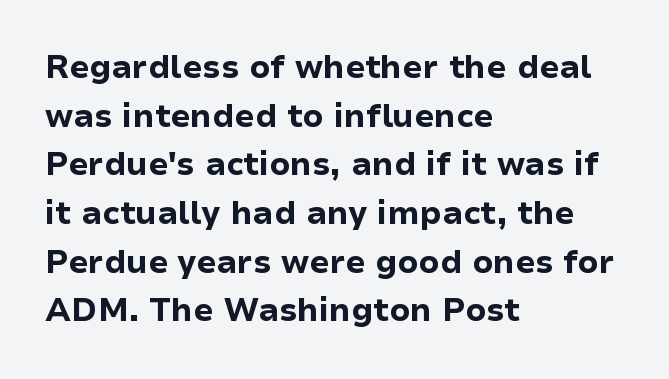
{"serif": "no", "italic": "no", "bold": "yes", "weight": "bold", "width": "normal", "stroke_contrast": "low", "x_height": "medium", "monospaced": "no", "underline": "no", "align": "left", "line_spacing": "normal", "line_spacing_ratio": 1.52, "letter_spacing": "normal", "letter_spacing_em": 0.0, "glyph_px": 32}
